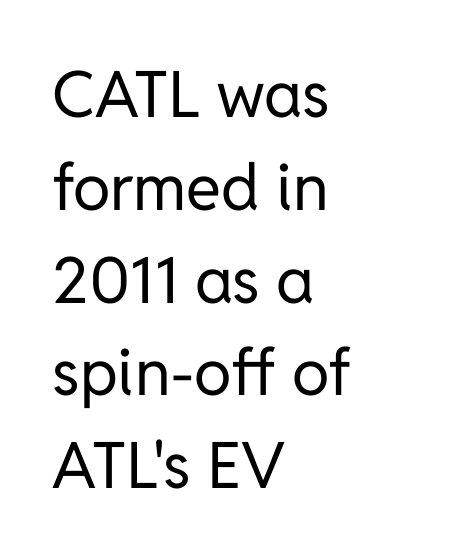
What's the leading like? Ordinary, nothing unusual. Ascenders rise straight up at ninety degrees. Spacing verdict: proportional, widths tailored to each character. The lines are quadded left. Beneath every word, the page is bare. No extra tracking has been applied to these lines.
